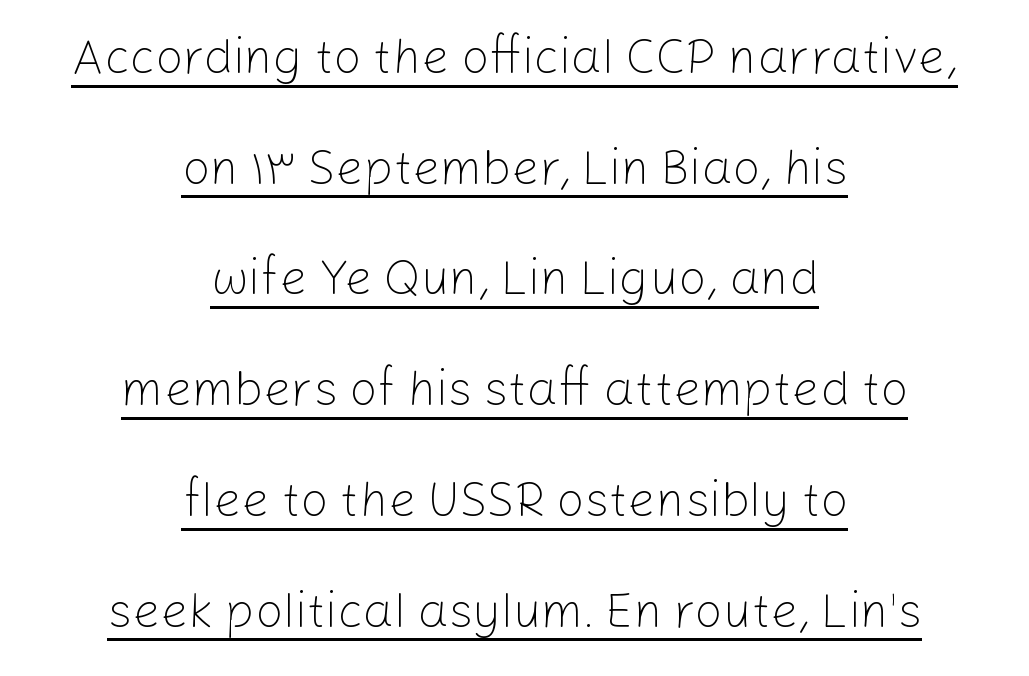
The image shows 49 px light sans-serif type, upright; set centered, loose line spacing (2.26x), normal letter spacing, underlined; low stroke contrast and a medium x-height.
